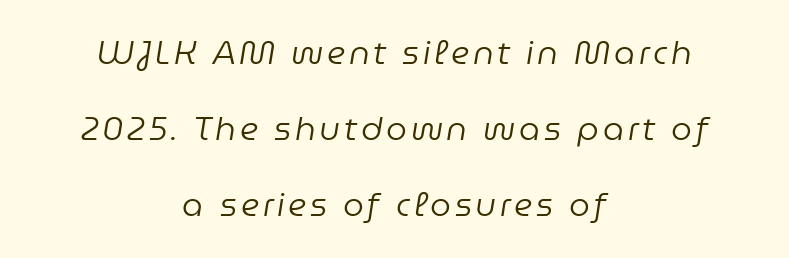
No heavy texture on the line: the type isn't bold. The string is rendered with underlining switched off. These lines are rendered in a variable-pitch font. Students, observe: this is what heavily led, spacious text looks like. Short and long lines alike share a common midpoint. Notice how the stems are inclined rather than vertical — that's the hallmark of italics.
